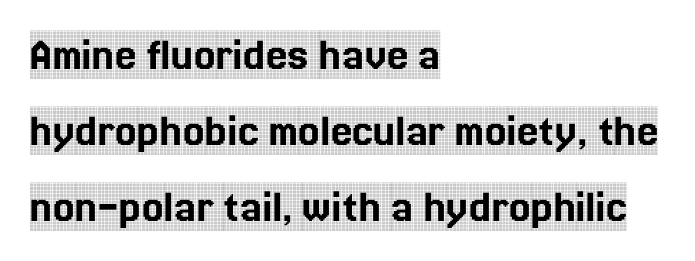
The paragraph shown leans on its left margin. Words float on clear page, feet unadorned. It's the straight-up-and-down kind of type. There is no visible air inserted between adjacent glyphs.
